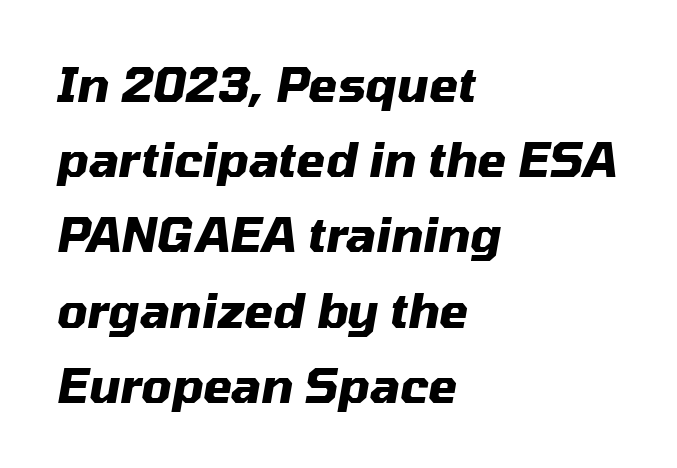
The passage shown stacks its lines at a standard gap. Glance below the letters and you will spot only blank space. The passage shown leans; its letterforms are oblique. The passage is arranged the way most books set body copy — flush left. These lines are rendered in a variable-pitch font.
